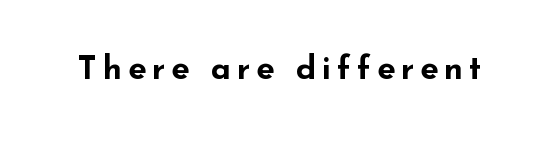
Q: Is the text bold? A: Yes.
Q: Is the text italic (slanted)? A: No, it is upright.
Q: Is the typeface a serif or a sans-serif typeface? A: Sans-serif.
Q: Is the text underlined? A: No.
Q: Width (condensed, normal, or wide)? A: Wide.
Q: Stroke contrast? A: Low.
Q: x-height? A: Small.
Q: Monospaced? A: No.
